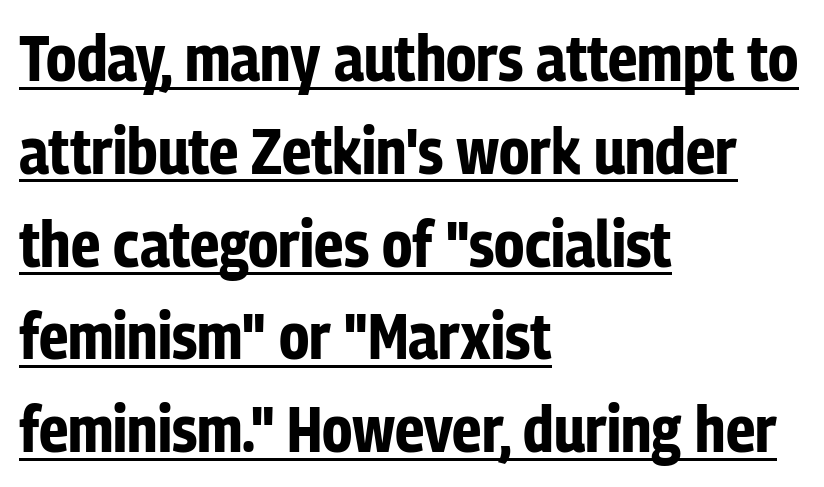
Honestly, the row spacing looks completely unremarkable. Here the designer chose a conventional face with non-uniform glyph widths. Note: no serifs on the glyphs. The passage shown is emphatically bold. In designer terms, the underline attribute is active on this setting.
